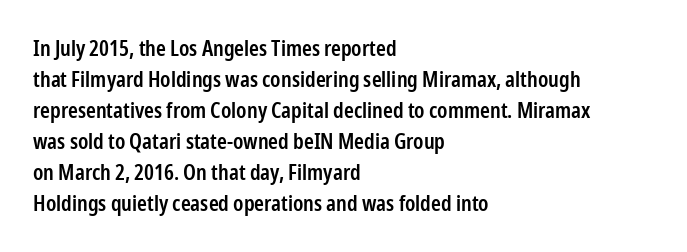
Observe the ordinary spacing: letters are neighbours, not strangers. Which margin do the lines hug? The left one — the right edge is uneven. Compared with typical paragraphs, the rows here are spaced about the same. Notice how the stems are strictly vertical — no italics here. Compared with an ordinary text face, these strokes are moderately heavier — a semibold. Clear beneath every line of the passage.
